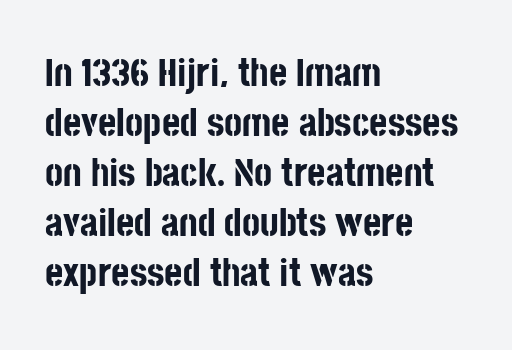
The image shows 39 px bold, condensed sans-serif type, upright; set left-aligned, normal line spacing (1.28x), normal letter spacing, not underlined; low stroke contrast and a large x-height.
